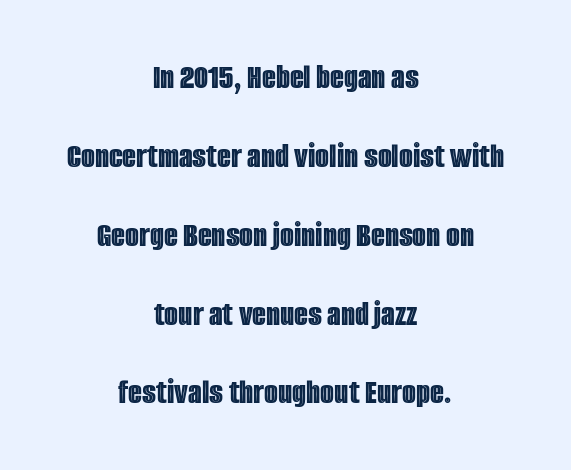
Does the leading feel generous? Absolutely, it's lavish. Check the space under the baseline: it is left empty. Letter spacing: default. The rendering uses natural spacing where letterforms have individual widths. Each line is balanced around a shared central axis.
